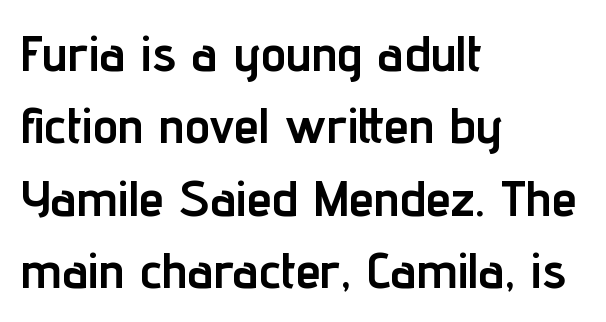
The image shows 51 px semibold, condensed sans-serif type, upright; set left-aligned, normal line spacing (1.42x), normal letter spacing, not underlined; low stroke contrast and a medium x-height.
